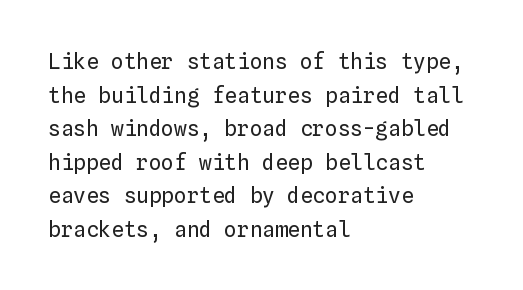
The font's upright variant was chosen for this text. Does the leading feel generous? No, just average. Letters rest on an invisible, unmarked baseline. Heft: none added — not bold. Typeset ragged right — the left edge is the straight one.
